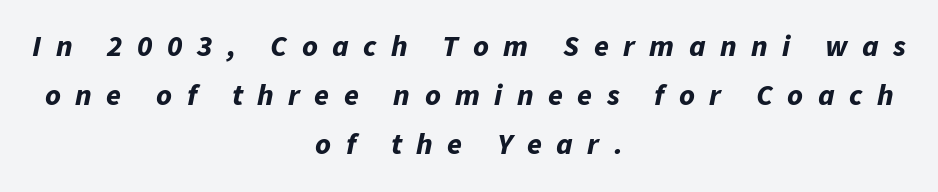
{"italic": "yes", "lean": "right", "slant_degrees": 11, "bold": "yes", "weight": "bold", "width": "normal", "stroke_contrast": "low", "x_height": "medium", "monospaced": "no", "underline": "no", "align": "center", "line_spacing": "normal", "line_spacing_ratio": 1.64, "letter_spacing": "wide", "letter_spacing_em": 0.48, "glyph_px": 30}
